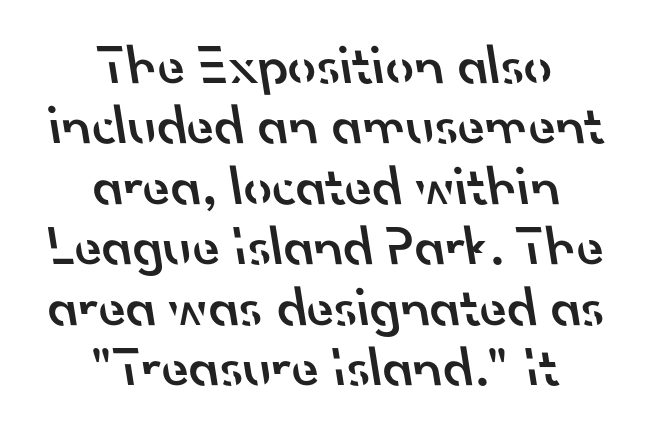
The typeface chosen for these lines omits serifs. Typographic density is moderately raised because the face is semibold. Each word holds together tightly as a unit, with standard inter-letter gaps. Anything drawn beneath the words? Only blank space.
